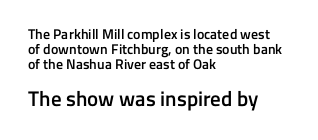
In terms of weight, the rendering is demibold, just under bold. One glance says dense: line gaps are narrower than usual. It's the straight-up-and-down kind of type. This sample is left-justified, so line endings fall wherever the words run out.
